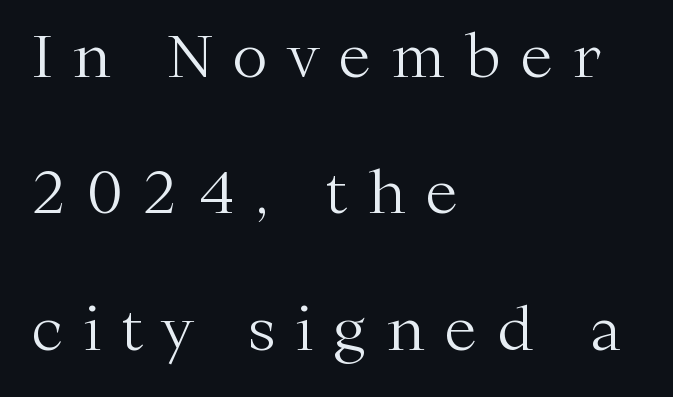
Counters stay open thanks to moderate or lighter strokes. The passage shown is not underscored anywhere. Short note: letters widely spaced. The rendering uses a large line-height, opening up the rows.
